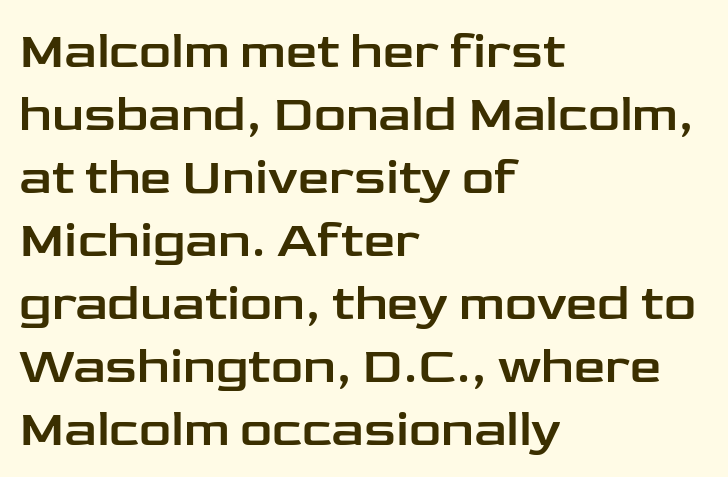
Every stem runs plumb, perpendicular to the baseline. Default kerning and tracking; the words read as compact shapes. Regular leading. The face used here is proportionally spaced, like ordinary book or web type. The paragraph shown leans on its left margin.
